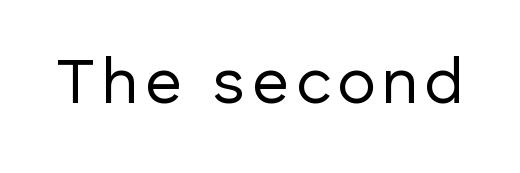
The image shows 64 px regular-weight sans-serif type, upright; set not underlined; low stroke contrast and a medium x-height.
